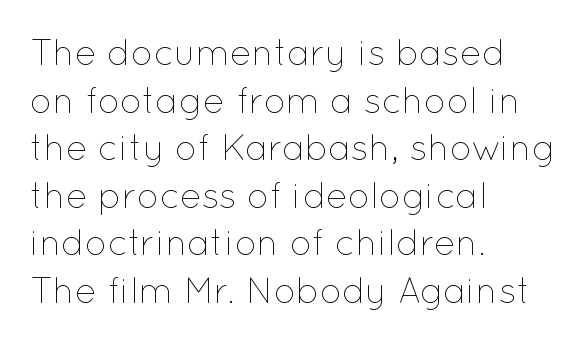
Q: Is the text bold? A: No.
Q: Is the text italic (slanted)? A: No, it is upright.
Q: Is the text underlined? A: No.
Q: How is the paragraph aligned? A: Left-aligned.
Q: Is the spacing between letters normal or unusually wide? A: Normal.
Q: Is the spacing between lines tight, normal or loose? A: Normal.
Q: Width (condensed, normal, or wide)? A: Normal.
Q: Stroke contrast? A: Low.
Q: x-height? A: Medium.
Q: Monospaced? A: No.
